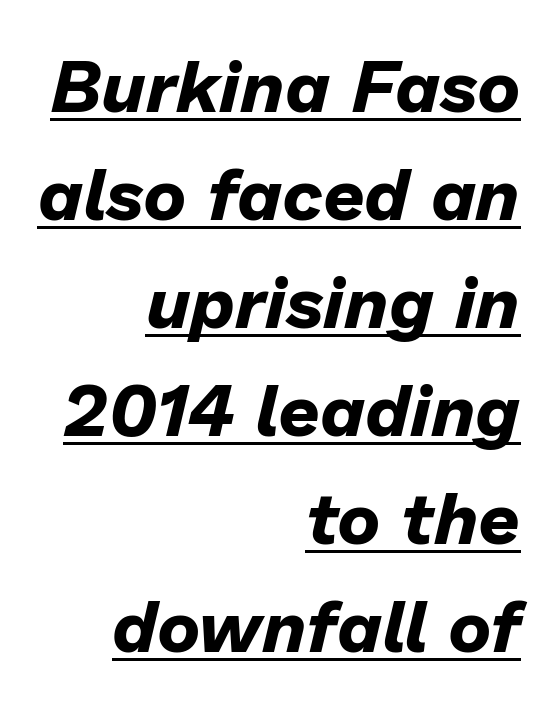
Rows of type keep a routine distance in the vertical direction. Here the designer chose a conventional face with non-uniform glyph widths. Short and long lines alike share a common ending point at right. Students, note that the glyphs here touch the page at normal intervals. The words here are underlined.
